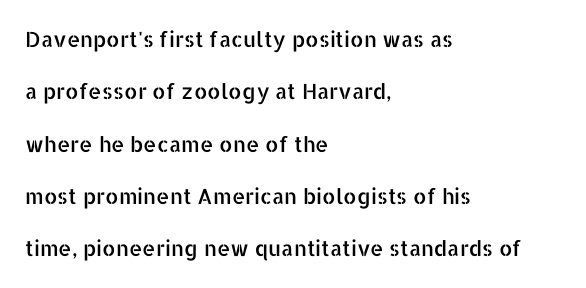
Bare-footed words on every line. Students, observe: this is what heavily led, spacious text looks like. When letters stand straight like this, we call the style roman or upright. Short note: letters normally spaced.
